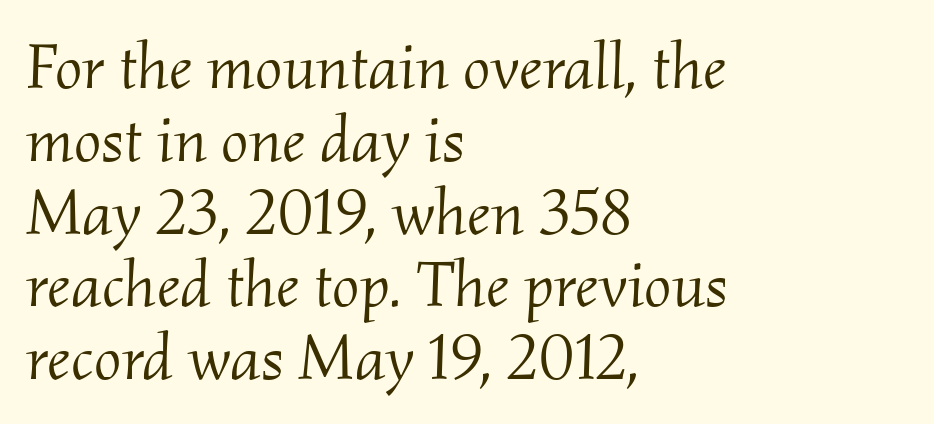
Q: Is the text bold? A: No.
Q: Is the text italic (slanted)? A: Yes, it leans right by about 2 degrees.
Q: Is the typeface a serif or a sans-serif typeface? A: Serif.
Q: Is the text underlined? A: No.
Q: How is the paragraph aligned? A: Left-aligned.
Q: Is the spacing between letters normal or unusually wide? A: Normal.
Q: Is the spacing between lines tight, normal or loose? A: Tight.
Q: Width (condensed, normal, or wide)? A: Normal.
Q: Stroke contrast? A: Medium.
Q: x-height? A: Small.
Q: Monospaced? A: No.
